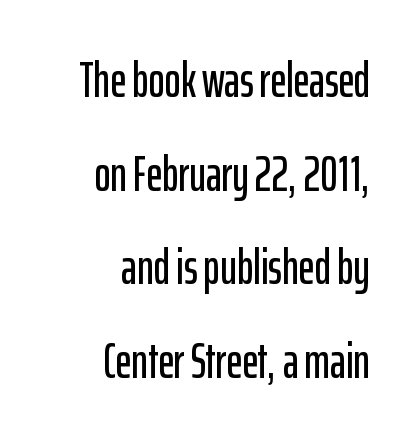
Unlike italic type, these characters show no tilt at all. Is this a sans? Yes — the strokes have no serifs. Nobody drew a line under any word here. The paragraph has a hard right edge and a soft left edge.
